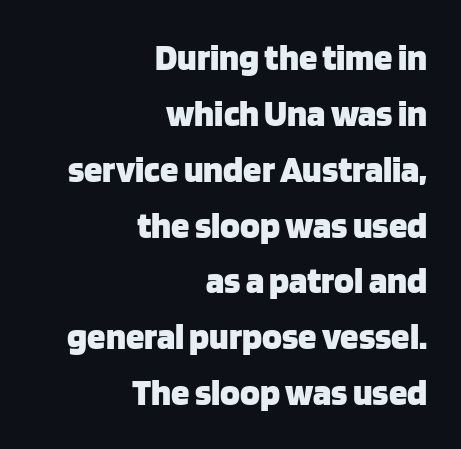
{"serif": "no", "italic": "no", "bold": "yes", "weight": "heavy", "width": "normal", "stroke_contrast": "low", "x_height": "large", "monospaced": "no", "underline": "no", "align": "right", "line_spacing": "normal", "line_spacing_ratio": 1.51, "letter_spacing": "normal", "letter_spacing_em": 0.0, "glyph_px": 37}
